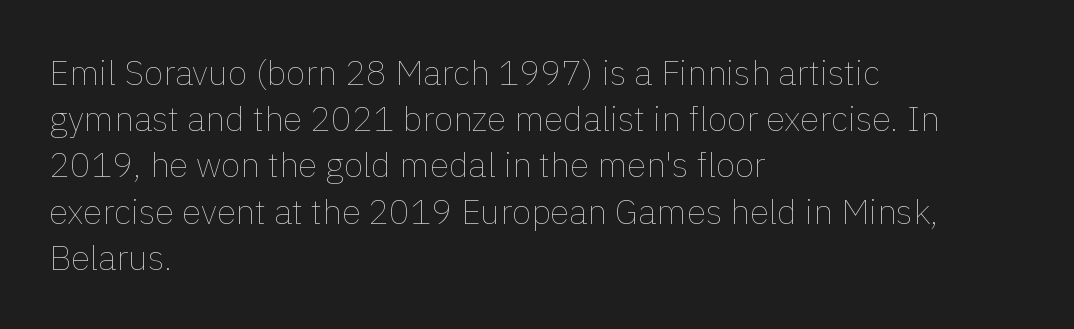
The image shows 35 px thin type, upright; set left-aligned, normal line spacing (1.32x), normal letter spacing, not underlined; a medium x-height.
